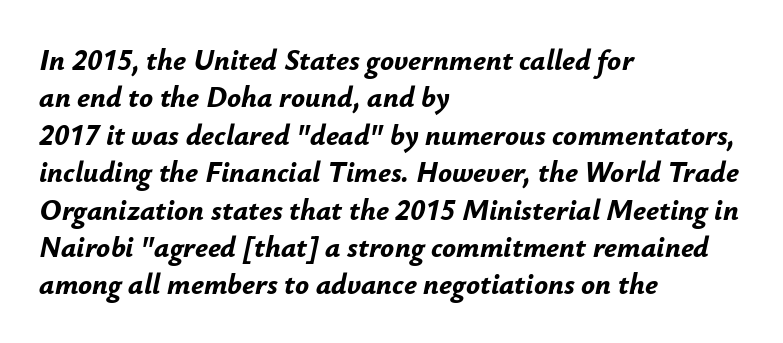
The face used here is proportionally spaced, like ordinary book or web type. Is the block centered? No — it sits flush against the left margin. Notice how thick the strokes are: this is what a full bold looks like. The specimen reads as italic at a glance. Beneath every word, the page is bare.
